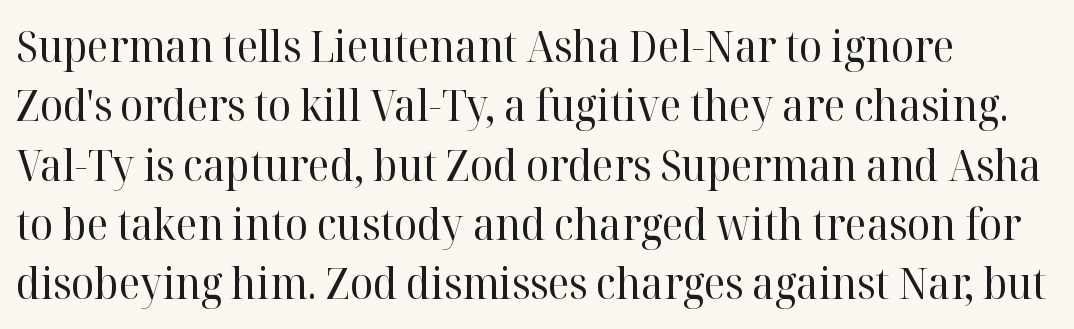
The image shows 43 px regular-weight serif type, upright; set normal line spacing (1.38x), normal letter spacing, not underlined; high stroke contrast and a medium x-height.
